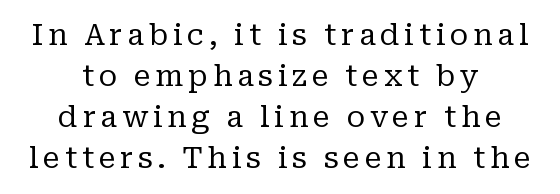
The image shows 29 px regular-weight serif type, upright; set centered, normal line spacing (1.41x), not underlined; low stroke contrast and a medium x-height.
